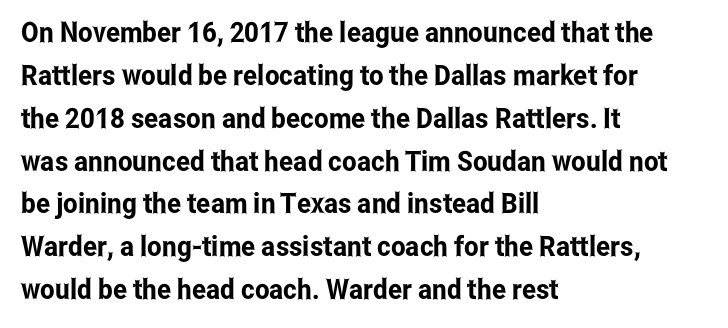
Q: Is the text italic (slanted)? A: No, it is upright.
Q: Is the typeface a serif or a sans-serif typeface? A: Sans-serif.
Q: Is the text underlined? A: No.
Q: How is the paragraph aligned? A: Left-aligned.
Q: Is the spacing between letters normal or unusually wide? A: Normal.
Q: Is the spacing between lines tight, normal or loose? A: Normal.
Q: Width (condensed, normal, or wide)? A: Condensed.
Q: Stroke contrast? A: Low.
Q: x-height? A: Medium.
Q: Monospaced? A: No.
